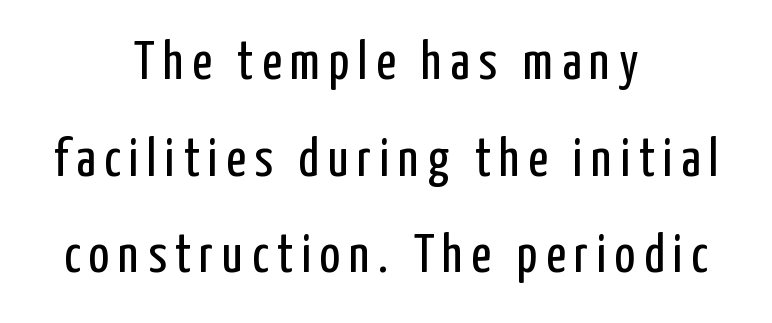
Notice how the passage keeps no hard edge, just a central spine. Rendered with straight, roman letterforms. Spacing verdict: proportional, widths tailored to each character. No chunkiness to these letters — they're not bold. The strip under each line holds only bare page.
